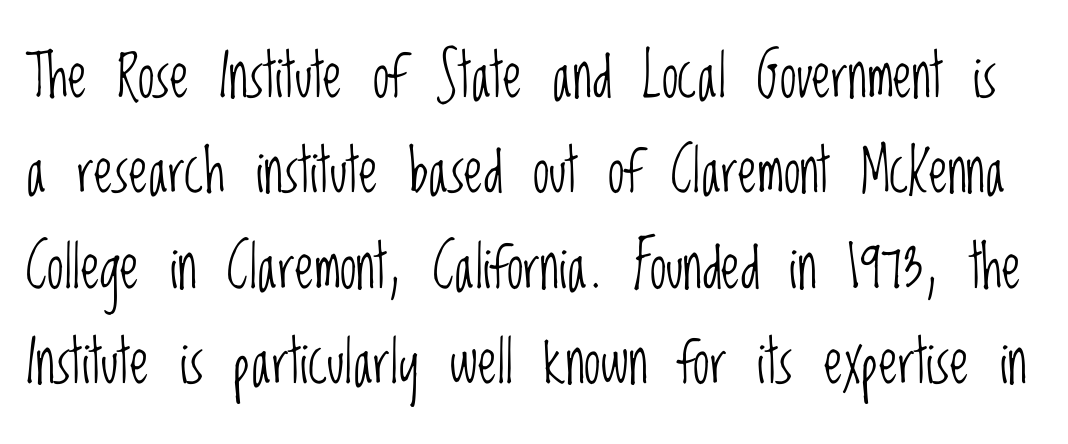
Q: Is the text bold? A: No.
Q: Is the text italic (slanted)? A: No, it is upright.
Q: Is the typeface a serif or a sans-serif typeface? A: Sans-serif.
Q: Is the text underlined? A: No.
Q: Is the spacing between letters normal or unusually wide? A: Normal.
Q: Is the spacing between lines tight, normal or loose? A: Normal.
Q: Width (condensed, normal, or wide)? A: Condensed.
Q: Stroke contrast? A: Low.
Q: x-height? A: Large.
Q: Monospaced? A: No.
